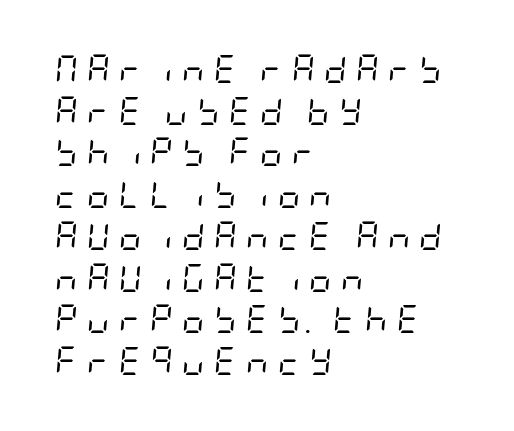
Q: Is the text bold? A: No.
Q: Is the text italic (slanted)? A: Yes, it leans right by about 5 degrees.
Q: Is the text underlined? A: No.
Q: How is the paragraph aligned? A: Left-aligned.
Q: Is the spacing between letters normal or unusually wide? A: Unusually wide.
Q: Is the spacing between lines tight, normal or loose? A: Normal.
Q: Width (condensed, normal, or wide)? A: Condensed.
Q: Stroke contrast? A: Low.
Q: x-height? A: Large.
